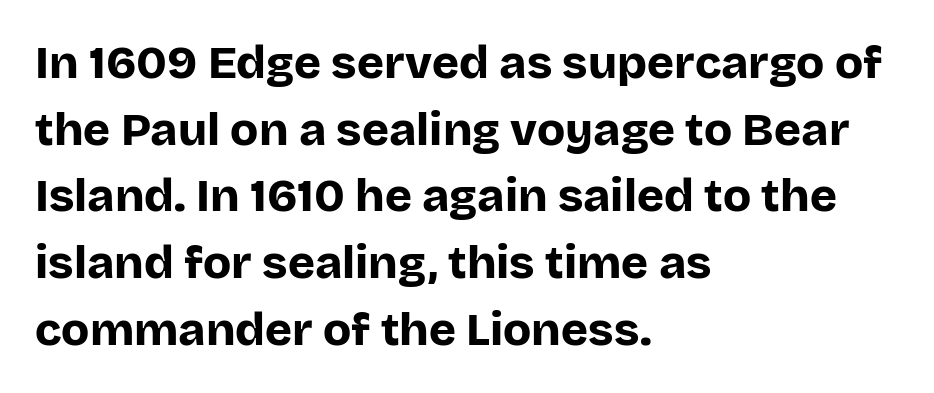
{"serif": "no", "italic": "no", "bold": "yes", "weight": "bold", "width": "normal", "stroke_contrast": "low", "x_height": "large", "monospaced": "no", "underline": "no", "align": "left", "line_spacing": "normal", "line_spacing_ratio": 1.45, "letter_spacing": "normal", "letter_spacing_em": 0.0, "glyph_px": 46}
